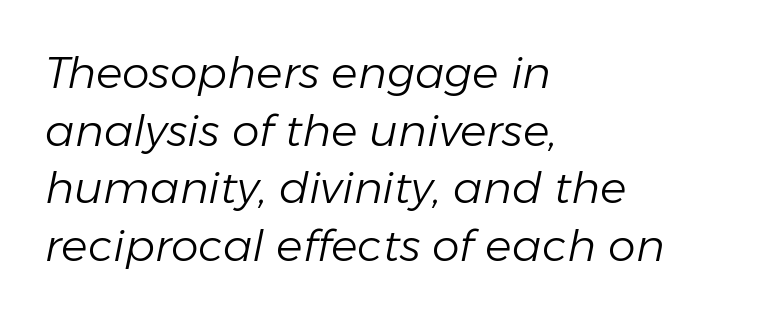
The image shows 44 px light type, italic (leaning right); set left-aligned, normal line spacing (1.31x), normal letter spacing, not underlined; low stroke contrast and a medium x-height.
